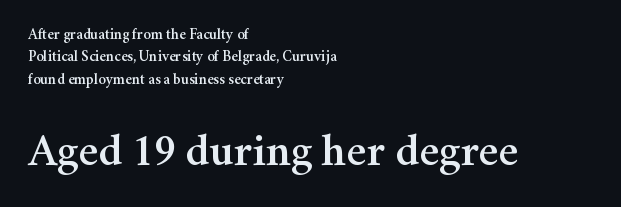
Type without underlining. Spacing verdict: proportional, widths tailored to each character. The emphasis by scale lands on block number two, below. This is serif lettering, the kind often seen in printed books. Quick note: interline space is typical. Italic: no, the glyphs are upright roman.
